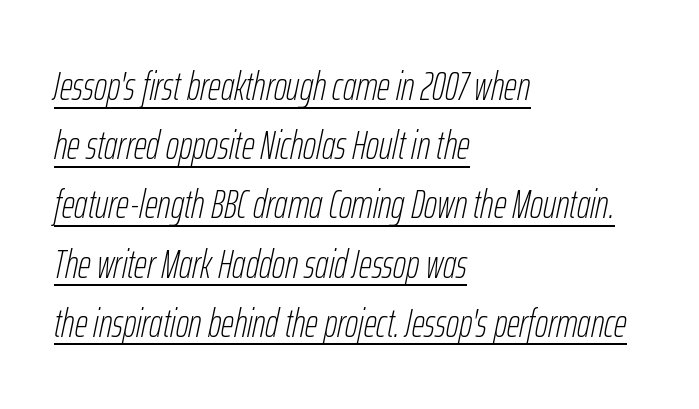
Q: Is the text bold? A: No.
Q: Is the text italic (slanted)? A: Yes, it leans right by about 12 degrees.
Q: Is the text underlined? A: Yes.
Q: How is the paragraph aligned? A: Left-aligned.
Q: Is the spacing between letters normal or unusually wide? A: Normal.
Q: Is the spacing between lines tight, normal or loose? A: Normal.
Q: Width (condensed, normal, or wide)? A: Condensed.
Q: Stroke contrast? A: Low.
Q: x-height? A: Medium.
Q: Monospaced? A: No.
